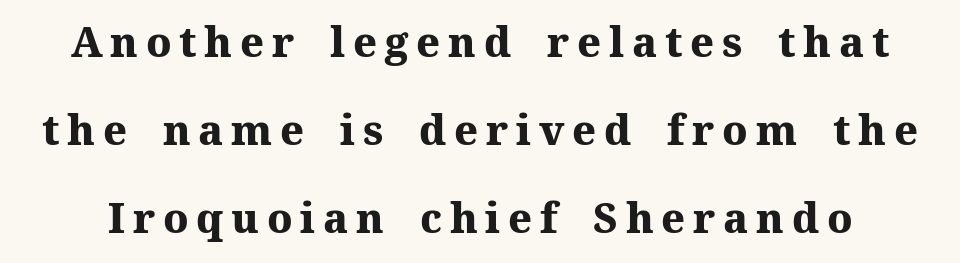
{"serif": "yes", "italic": "no", "bold": "yes", "weight": "heavy", "width": "normal", "stroke_contrast": "medium", "x_height": "medium", "monospaced": "no", "underline": "no", "line_spacing": "loose", "line_spacing_ratio": 2.15, "glyph_px": 41}
